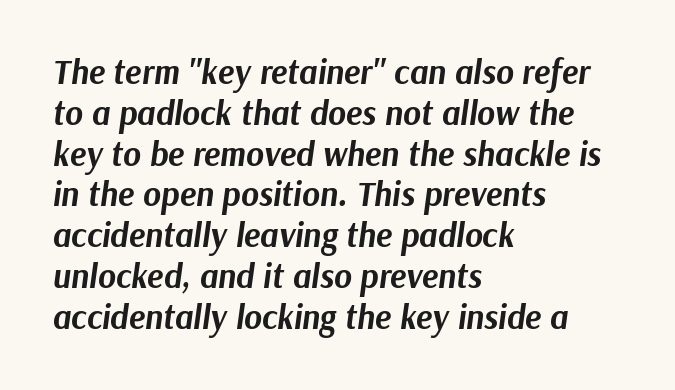
Look at the tracking — it's just the regular setting, nothing added. Decoration check: the copy has no underline. All the whitespace from short lines collects on the right. The letters are slanted; this is an italic face. Character widths vary here, with narrow letters taking less room than wide ones.
